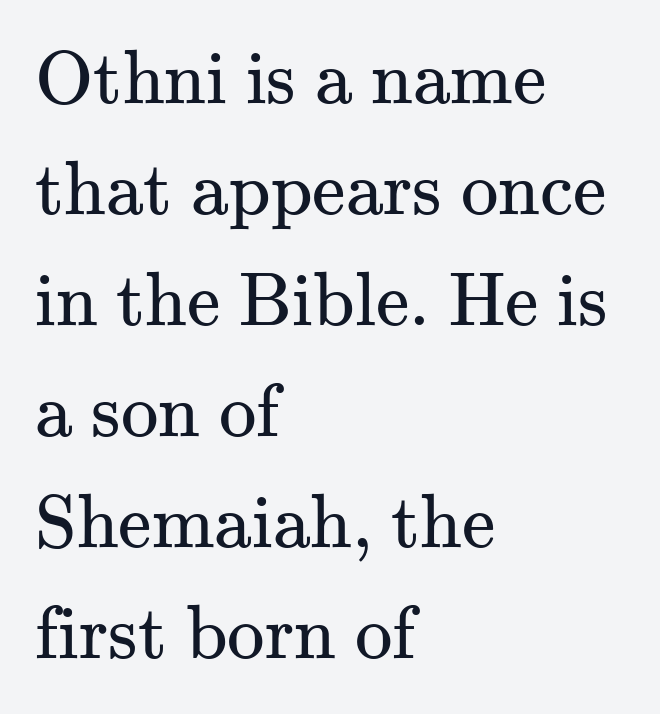
The weight tops out at a normal text grade. Is there any slant? The stems are plumb. Character widths vary here, with narrow letters taking less room than wide ones. Successive baselines arrive at the customary interval. This rendering features lettering with no underline.
